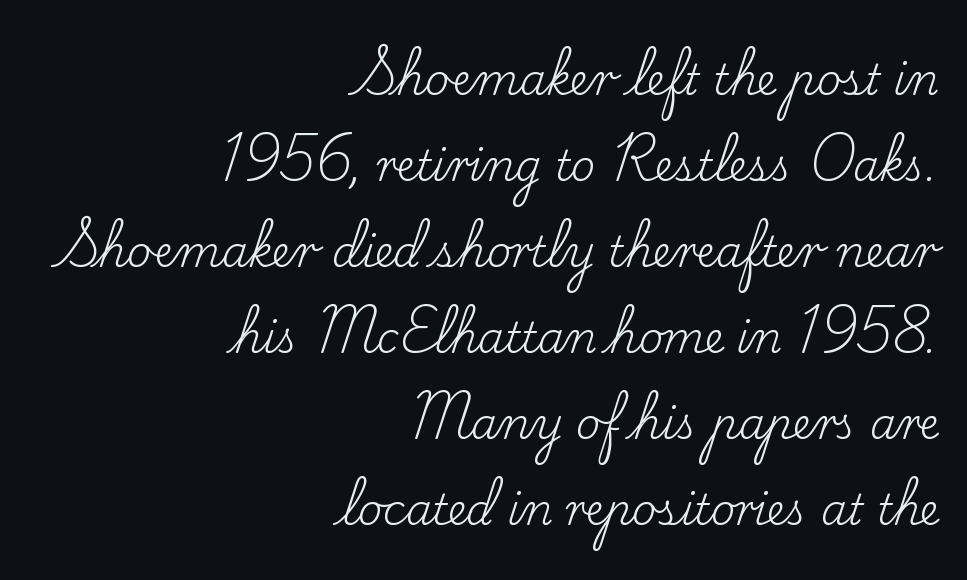
{"serif": "yes", "bold": "no", "weight": "regular", "width": "normal", "stroke_contrast": "low", "x_height": "small", "monospaced": "no", "underline": "no", "align": "right", "line_spacing": "loose", "line_spacing_ratio": 2.05, "letter_spacing": "normal", "letter_spacing_em": 0.0, "glyph_px": 42}
